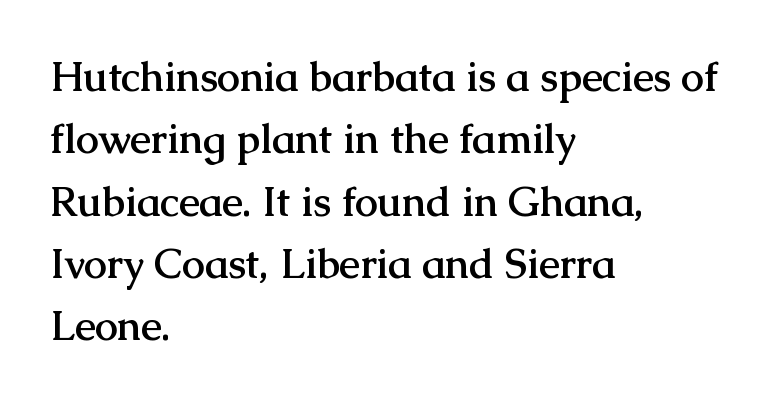
{"serif": "yes", "italic": "no", "bold": "yes", "weight": "semibold", "width": "normal", "stroke_contrast": "medium", "x_height": "medium", "monospaced": "no", "underline": "no", "align": "left", "line_spacing": "normal", "line_spacing_ratio": 1.52, "letter_spacing": "normal", "letter_spacing_em": 0.0, "glyph_px": 41}
